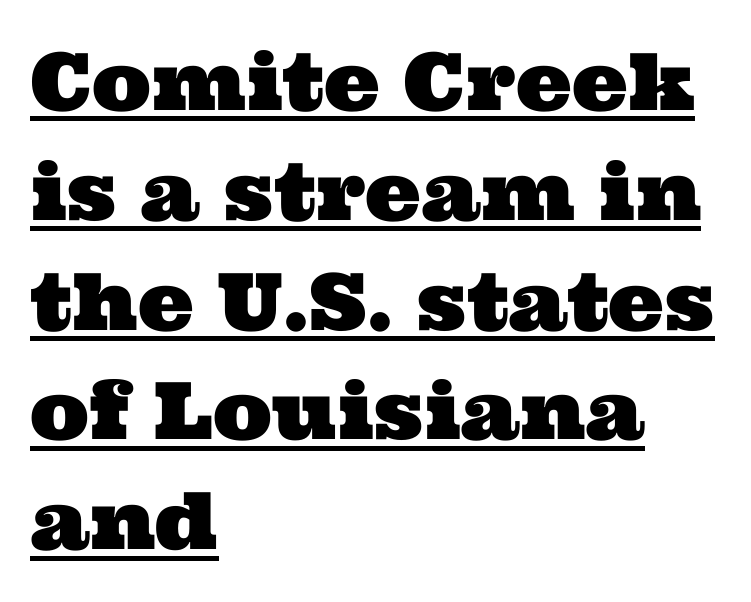
The paragraph shown leans on its left margin. Think of a printed novel: that variable character pitch is what you see here. Each letter's strokes conclude with small projecting serifs. This rendering leaves character spacing at its baseline value. If you measured baseline to baseline, you'd find a middling distance. This rendering features underlined lettering.
